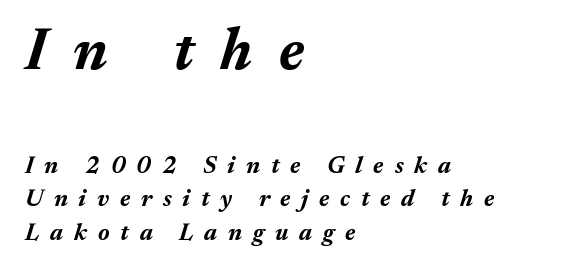
If you measured baseline to baseline, you'd find a middling distance. Character size in the leading block exceeds that of the trailing block. Plenty of ink on the page — the face is bold. Characters follow at a spacing far wider than the type designer built in. The lines are quadded left. A clean baseline with only descenders dipping below it.
